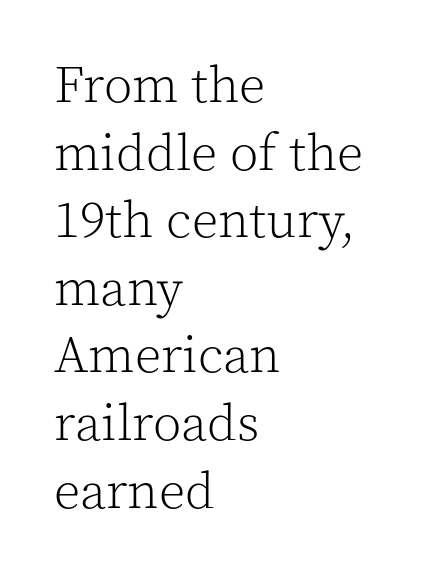
Caption: standard tracking, unaltered. This is not heavy type; no bold has been used. Whoever set this chose a conventional vertical rhythm. Note the varied advance widths — an 'i' is clearly narrower than an 'm'. Line beginnings align vertically; line endings do not.
